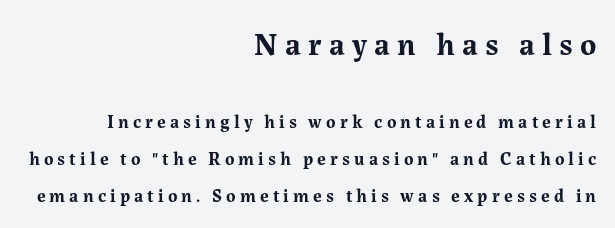
The image shows 31 px bold serif type, upright; set right-aligned, loose line spacing (2.05x), unusually wide letter spacing (+0.23 em), not underlined; the first (top) block is 1.72x larger; medium stroke contrast and a medium x-height.
